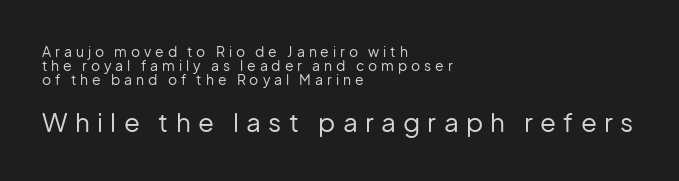
Q: Is the text bold? A: No.
Q: Is the text italic (slanted)? A: No, it is upright.
Q: Is the text underlined? A: No.
Q: How is the paragraph aligned? A: Left-aligned.
Q: Is the spacing between letters normal or unusually wide? A: Unusually wide.
Q: Is the spacing between lines tight, normal or loose? A: Tight.
Q: Which block of text is set in a larger size, the first (top) or the second (bottom)? A: The second (bottom) one.
